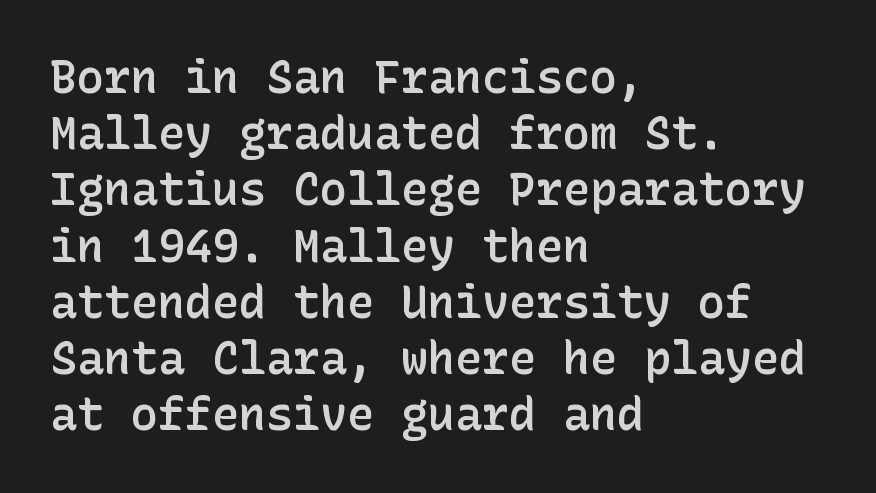
Q: Is the text bold? A: Semi-bold.
Q: Is the text italic (slanted)? A: No, it is upright.
Q: Is the typeface a serif or a sans-serif typeface? A: Sans-serif.
Q: Is the text underlined? A: No.
Q: How is the paragraph aligned? A: Left-aligned.
Q: Is the spacing between letters normal or unusually wide? A: Normal.
Q: Is the spacing between lines tight, normal or loose? A: Normal.
Q: Width (condensed, normal, or wide)? A: Normal.
Q: Stroke contrast? A: Low.
Q: x-height? A: Medium.
